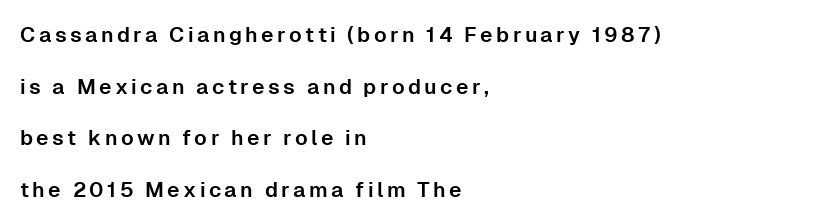
Regarding leading, the lines here are spaced well apart. The rag falls on the right side of this text block. You can tell it's not italic because the verticals are truly vertical. The space directly below the letters is spotless.
